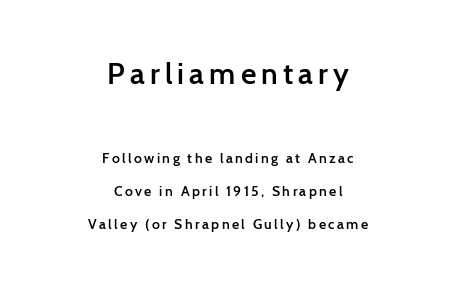
{"serif": "no", "italic": "no", "bold": "semi", "weight": "semibold", "width": "normal", "stroke_contrast": "low", "x_height": "medium", "monospaced": "no", "underline": "no", "align": "center", "line_spacing": "loose", "line_spacing_ratio": 2.35, "larger_block": "first", "size_ratio": 2.14, "glyph_px": 30}
